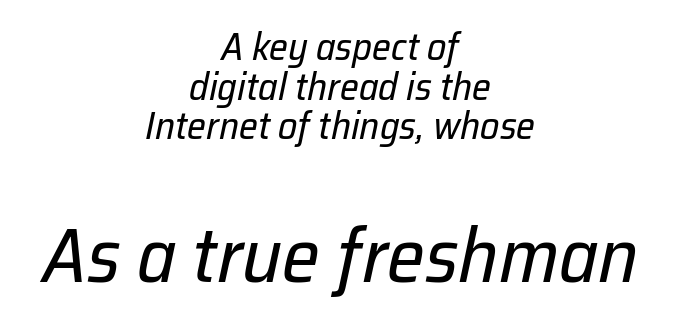
Q: Is the text bold? A: No.
Q: Is the text italic (slanted)? A: Yes, it leans right by about 12 degrees.
Q: Is the text underlined? A: No.
Q: How is the paragraph aligned? A: Centered.
Q: Is the spacing between letters normal or unusually wide? A: Normal.
Q: Is the spacing between lines tight, normal or loose? A: Tight.
Q: Which block of text is set in a larger size, the first (top) or the second (bottom)? A: The second (bottom) one.
Q: Width (condensed, normal, or wide)? A: Normal.
Q: Stroke contrast? A: Low.
Q: x-height? A: Medium.
Q: Monospaced? A: No.
